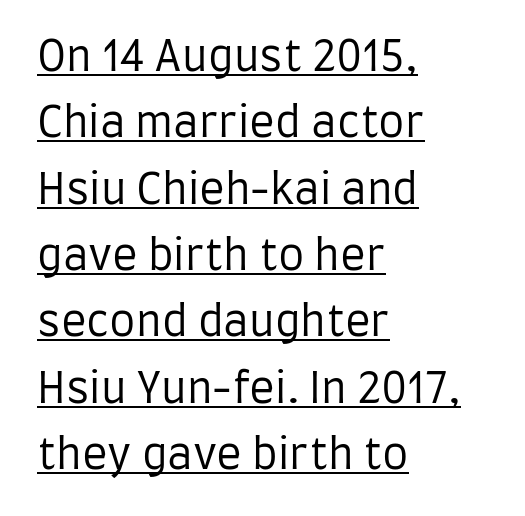
This rendering employs a face without finishing strokes, i.e., a sans-serif. A continuous stroke trails under the words, as in a hyperlink. This sample uses plain, unmodified letter spacing. Compared with a centered layout, this one pins lines to the left instead. The rendering uses a moderate line-height, typical for paragraphs. These lines are rendered in a variable-pitch font.
